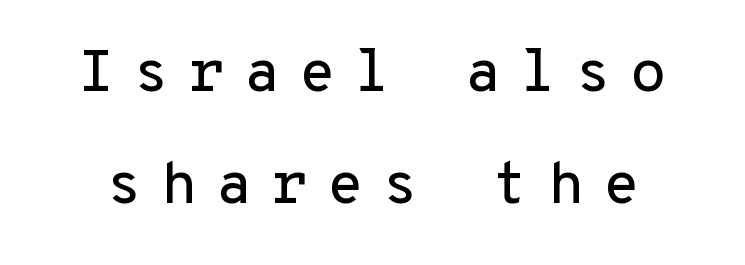
{"serif": "no", "italic": "no", "width": "normal", "stroke_contrast": "low", "x_height": "medium", "monospaced": "yes", "underline": "no", "line_spacing": "loose", "line_spacing_ratio": 1.9, "letter_spacing": "wide", "letter_spacing_em": 0.32, "glyph_px": 59}
